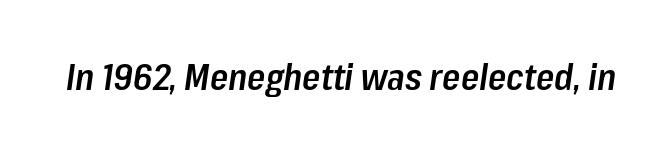
The image shows 37 px semibold, condensed type, italic (leaning right); set normal letter spacing, not underlined; low stroke contrast and a medium x-height.
